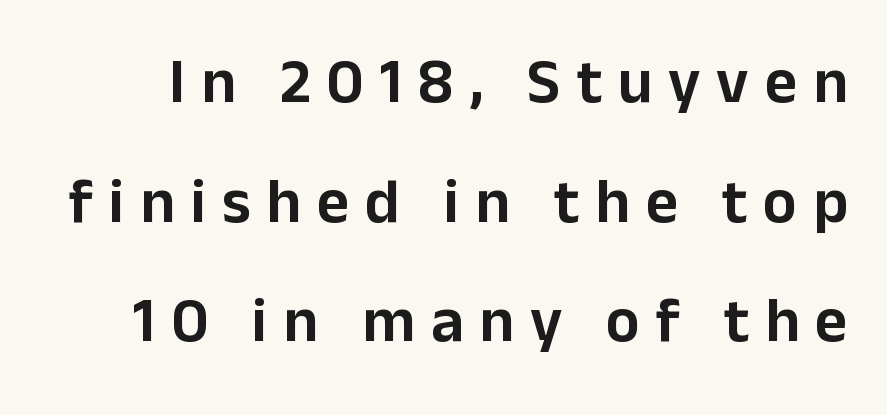
{"serif": "no", "italic": "no", "width": "normal", "stroke_contrast": "low", "x_height": "medium", "monospaced": "no", "underline": "no", "line_spacing": "loose", "line_spacing_ratio": 1.9, "letter_spacing": "wide", "letter_spacing_em": 0.25, "glyph_px": 63}
